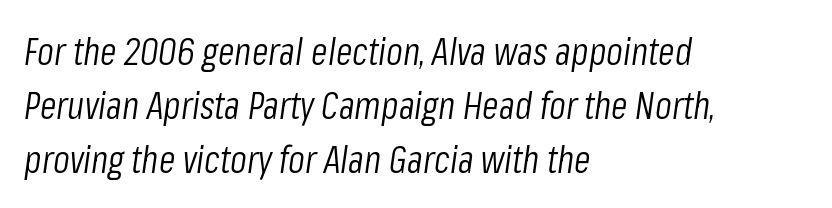
Q: Is the text bold? A: No.
Q: Is the text italic (slanted)? A: Yes, it leans right by about 8 degrees.
Q: Is the text underlined? A: No.
Q: How is the paragraph aligned? A: Left-aligned.
Q: Is the spacing between letters normal or unusually wide? A: Normal.
Q: Is the spacing between lines tight, normal or loose? A: Normal.
Q: Width (condensed, normal, or wide)? A: Condensed.
Q: Stroke contrast? A: Low.
Q: x-height? A: Medium.
Q: Monospaced? A: No.
